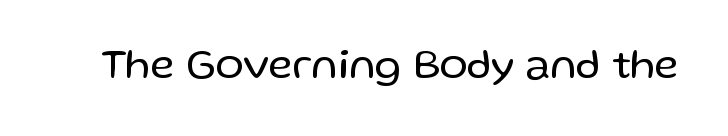
{"serif": "no", "italic": "no", "bold": "no", "weight": "regular", "width": "normal", "stroke_contrast": "low", "x_height": "medium", "monospaced": "no", "underline": "no", "letter_spacing": "normal", "letter_spacing_em": 0.0, "glyph_px": 42}
